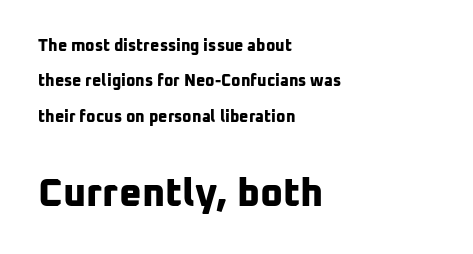
Q: Is the text bold? A: Yes.
Q: Is the typeface a serif or a sans-serif typeface? A: Sans-serif.
Q: Is the text underlined? A: No.
Q: How is the paragraph aligned? A: Left-aligned.
Q: Is the spacing between letters normal or unusually wide? A: Normal.
Q: Is the spacing between lines tight, normal or loose? A: Loose.
Q: Which block of text is set in a larger size, the first (top) or the second (bottom)? A: The second (bottom) one.
Q: Width (condensed, normal, or wide)? A: Normal.
Q: Stroke contrast? A: Low.
Q: x-height? A: Medium.
Q: Monospaced? A: No.
